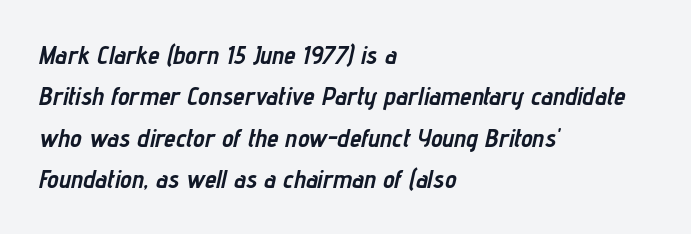
{"italic": "yes", "lean": "right", "slant_degrees": 12, "bold": "yes", "underline": "no", "align": "left", "line_spacing": "normal", "line_spacing_ratio": 1.59, "letter_spacing": "normal", "letter_spacing_em": 0.0, "glyph_px": 26}
